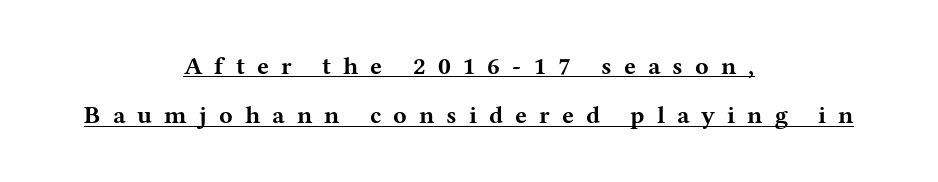
{"italic": "no", "bold": "yes", "underline": "yes", "align": "center", "line_spacing": "loose", "line_spacing_ratio": 1.98, "letter_spacing": "wide", "letter_spacing_em": 0.48, "glyph_px": 25}
